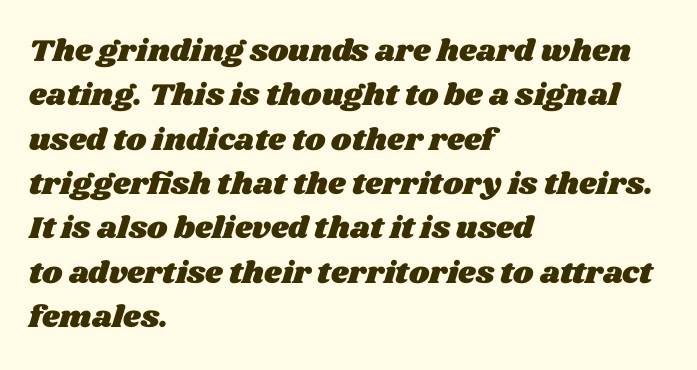
The paragraph has a hard left edge and a soft right edge. Glance below the letters and you will spot only blank space. This block has exactly the height ordinary leading produces. There is no visible air inserted between adjacent glyphs. Looks like regular typesetting: each glyph gets only the width it needs.
